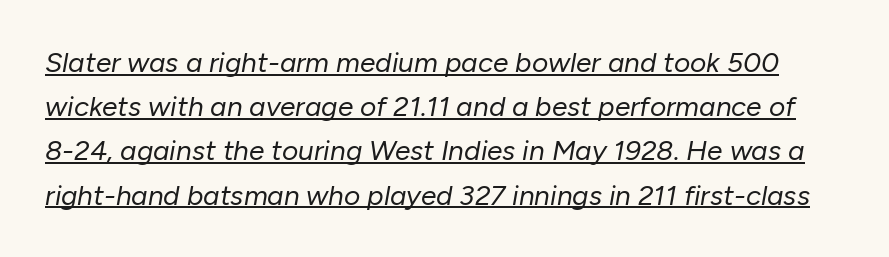
Q: Is the text bold? A: No.
Q: Is the text italic (slanted)? A: Yes, it leans right by about 10 degrees.
Q: Is the text underlined? A: Yes.
Q: Is the spacing between letters normal or unusually wide? A: Normal.
Q: Is the spacing between lines tight, normal or loose? A: Normal.
Q: Width (condensed, normal, or wide)? A: Normal.
Q: Stroke contrast? A: Low.
Q: x-height? A: Medium.
Q: Monospaced? A: No.
